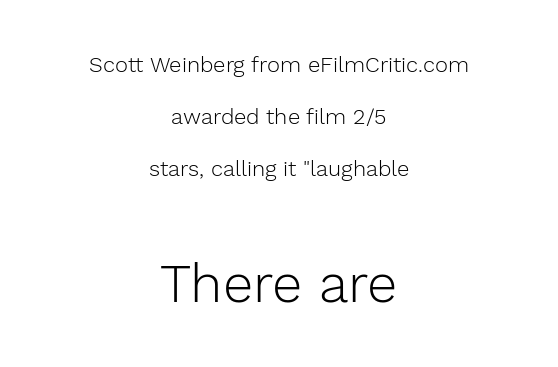
Neither beginnings nor endings align; midpoints do. Observe the ordinary spacing: letters are neighbours, not strangers. The letters carry no serifs — their stems end cleanly without finishing strokes. Caption: face not bold, strokes unweighted. These two chunks differ in scale, with the bottom chunk taking the larger measure. These lines were composed using upright roman letters.
